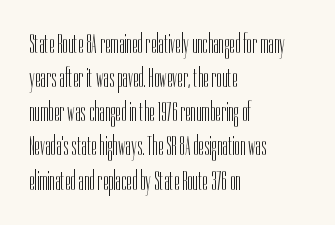
Posture: straight, roman, zero tilt. Descenders hang freely into open space. The face looks like a standard text weight, possibly lighter. A classic flush-left, rag-right setting is used for this passage.
